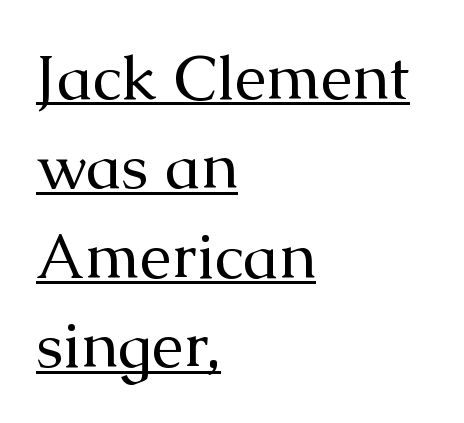
The image shows 63 px regular-weight serif type, upright; set left-aligned, normal line spacing (1.42x), normal letter spacing, underlined; medium stroke contrast and a medium x-height.
